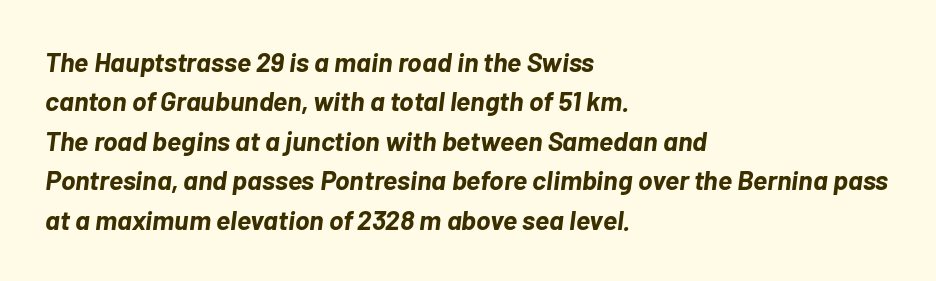
Q: Is the text bold? A: Yes.
Q: Is the text italic (slanted)? A: Yes, it leans right by about 7 degrees.
Q: Is the text underlined? A: No.
Q: How is the paragraph aligned? A: Left-aligned.
Q: Is the spacing between letters normal or unusually wide? A: Normal.
Q: Is the spacing between lines tight, normal or loose? A: Normal.
